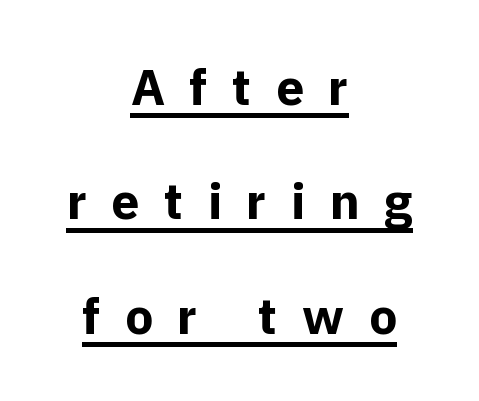
The face used here appears with an underline applied. Stroke thickness is high; the sample reads as a true bold. The paragraph has two soft edges and a firm central axis. The letters advance in unequal steps, a hallmark of proportional type. If you drew a line through each stem, it would be perfectly vertical.
